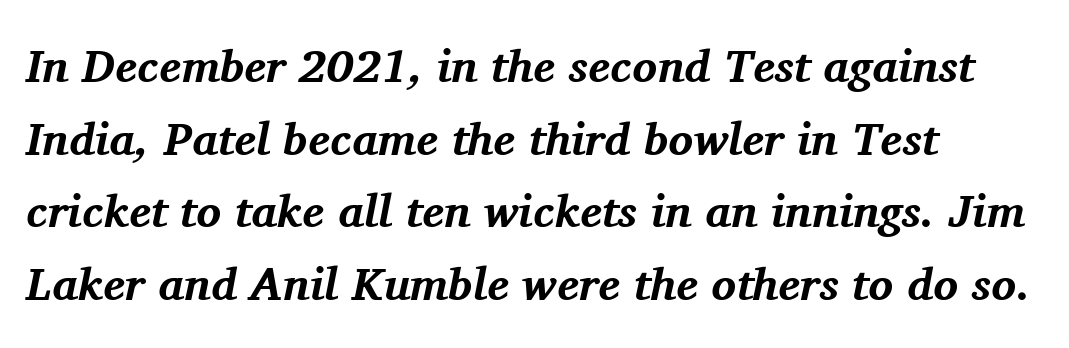
Q: Is the text bold? A: Yes.
Q: Is the text italic (slanted)? A: Yes, it leans right by about 11 degrees.
Q: Is the typeface a serif or a sans-serif typeface? A: Serif.
Q: Is the text underlined? A: No.
Q: How is the paragraph aligned? A: Left-aligned.
Q: Is the spacing between letters normal or unusually wide? A: Normal.
Q: Is the spacing between lines tight, normal or loose? A: Normal.
Q: Width (condensed, normal, or wide)? A: Normal.
Q: Stroke contrast? A: Medium.
Q: x-height? A: Medium.
Q: Monospaced? A: No.
